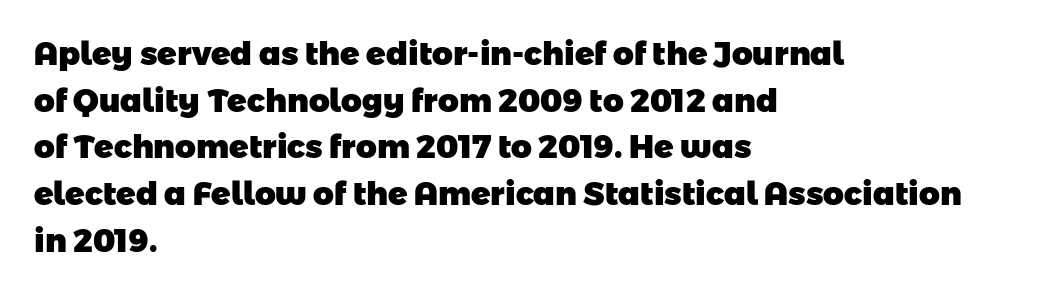
{"serif": "no", "bold": "yes", "weight": "heavy", "width": "normal", "stroke_contrast": "low", "x_height": "medium", "monospaced": "no", "underline": "no", "align": "left", "line_spacing": "normal", "line_spacing_ratio": 1.46, "letter_spacing": "normal", "letter_spacing_em": 0.0, "glyph_px": 32}
